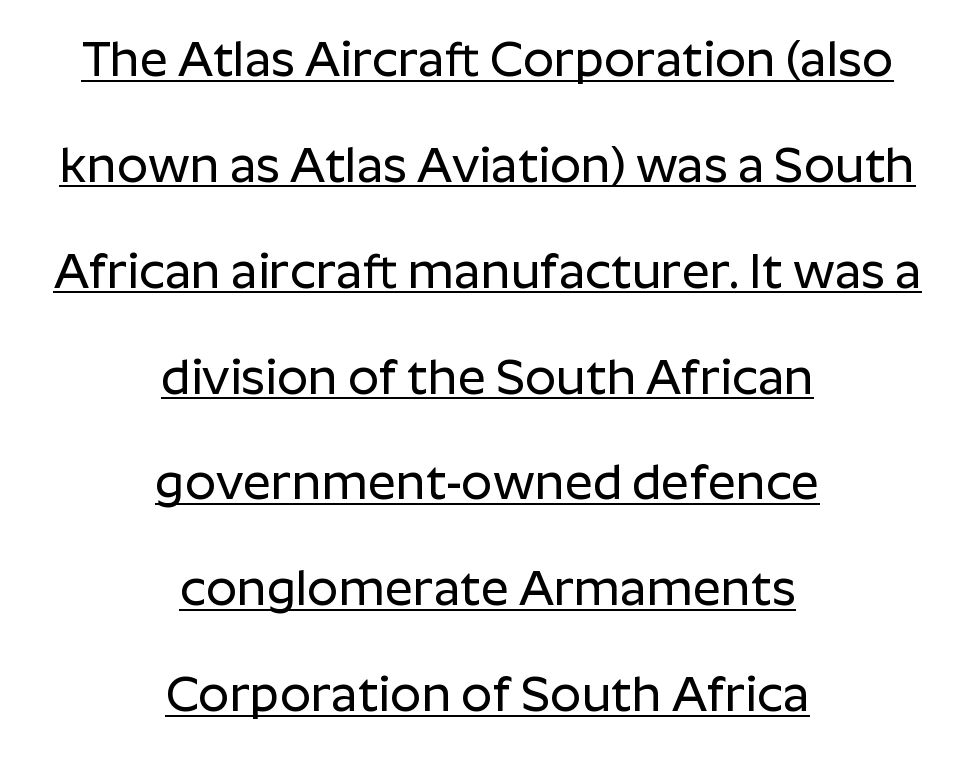
The face used here appears with an underline applied. Short note: letters normally spaced. The rendering uses natural spacing where letterforms have individual widths. The text was rendered using a sans face with plain stroke endings.
